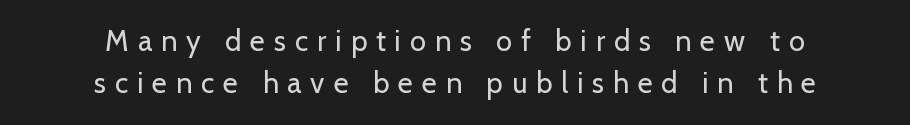
Tracking here is generous; glyphs stand well apart from one another. Italic? Not at all — the glyphs are vertical. These lines are centered, leaving both edges ragged. The glyphs in this specimen are sans serif. Looks like regular typesetting: each glyph gets only the width it needs. The weight would be labelled regular, book, light, or lighter still.
